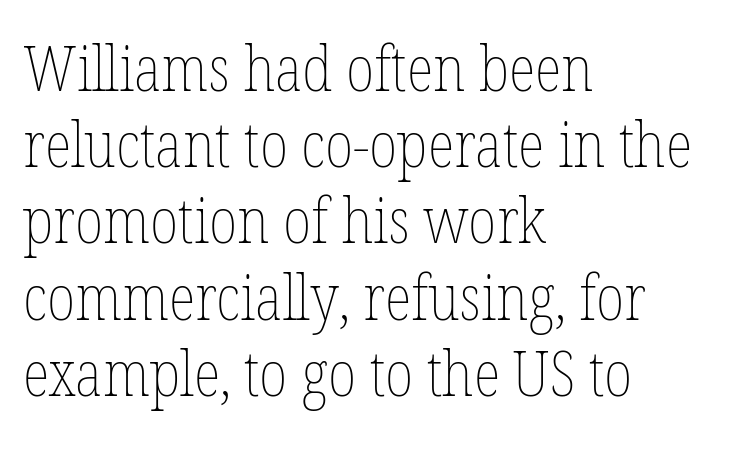
Q: Is the text bold? A: No.
Q: Is the text italic (slanted)? A: No, it is upright.
Q: Is the text underlined? A: No.
Q: How is the paragraph aligned? A: Left-aligned.
Q: Is the spacing between letters normal or unusually wide? A: Normal.
Q: Width (condensed, normal, or wide)? A: Condensed.
Q: Stroke contrast? A: Low.
Q: x-height? A: Medium.
Q: Monospaced? A: No.
